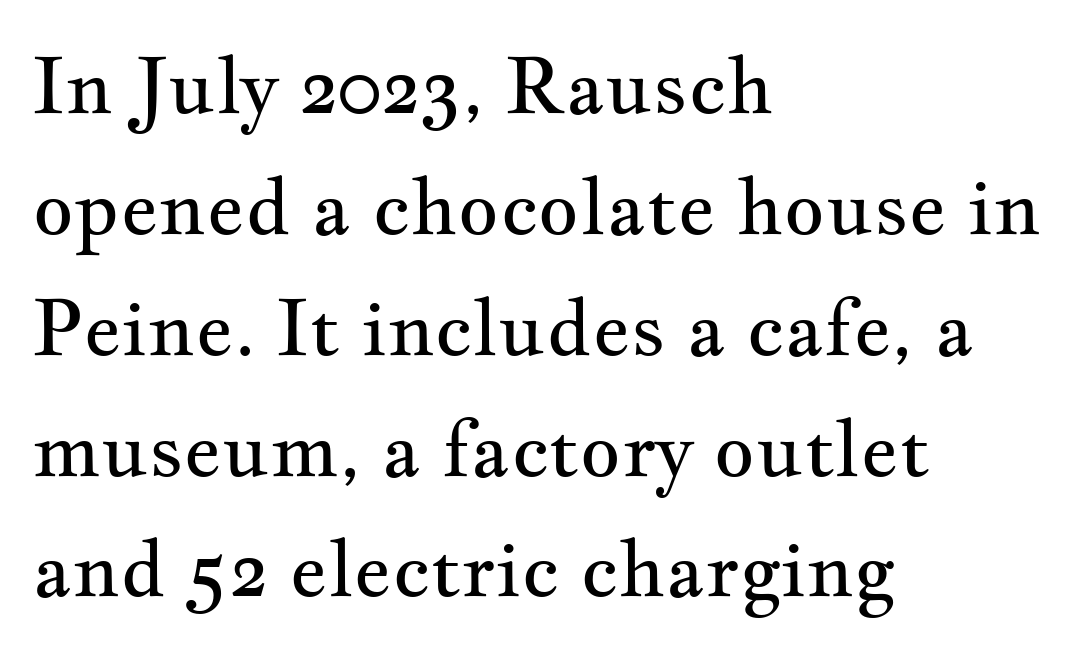
{"serif": "yes", "italic": "no", "bold": "no", "weight": "regular", "width": "wide", "stroke_contrast": "medium", "x_height": "small", "monospaced": "no", "underline": "no", "align": "left", "line_spacing": "normal", "line_spacing_ratio": 1.53, "letter_spacing": "normal", "letter_spacing_em": 0.0, "glyph_px": 79}
